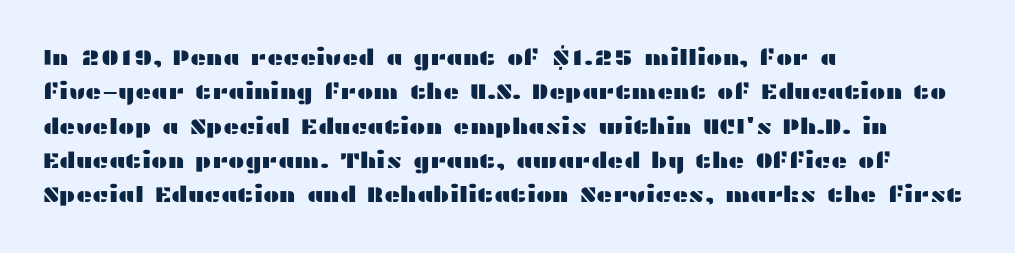
Teacher's note: observe the even left margin — that is flush-left alignment. The passage shown has conventional tracking throughout. It's the straight-up-and-down kind of type. The block of text has a typical density, with ordinary space between rows. The area under the type is left untouched.
